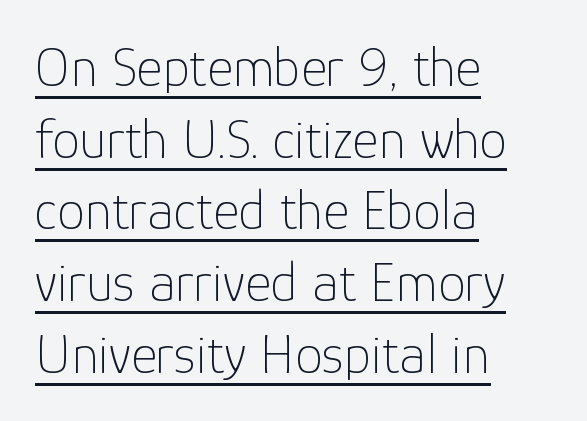
The image shows 56 px thin sans-serif type, upright; set left-aligned, normal line spacing (1.28x), normal letter spacing, underlined; low stroke contrast and a medium x-height.
